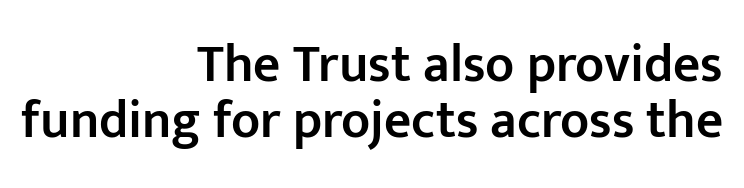
The image shows 53 px semibold sans-serif type, upright; set right-aligned, tight line spacing (1.06x), normal letter spacing, not underlined; low stroke contrast and a medium x-height.
